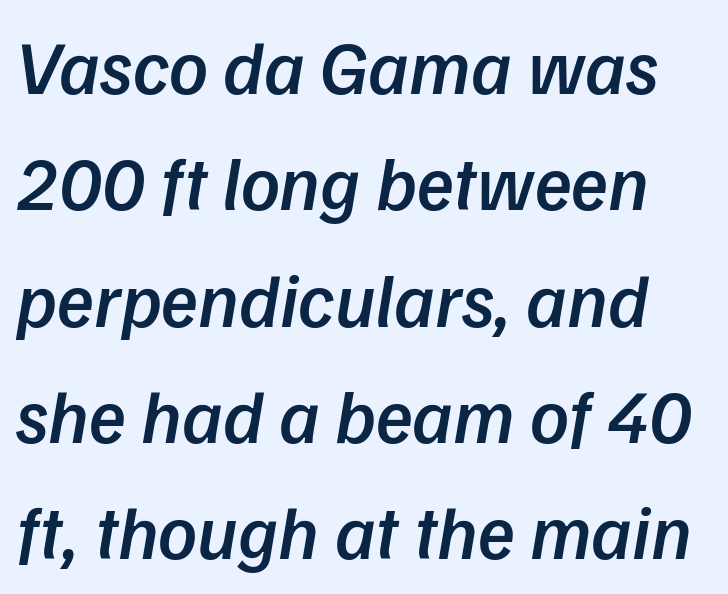
The letters are semibold — heavier than regular but short of a full bold. Is this a fixed-width face? No — the glyphs have proportional, varying widths. Beneath every word, the page is bare. A normal amount of white space separates one row of letters from the next. Glyph-to-glyph distance matches everyday printed text. Unlike a traditional serif, this face leaves its strokes unadorned.
